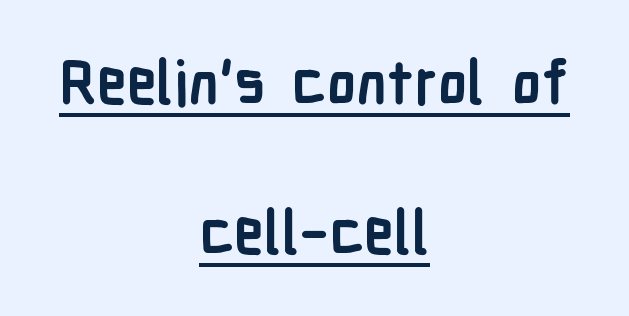
The image shows 60 px semibold, condensed sans-serif type, upright; set centered, loose line spacing (2.5x), normal letter spacing, underlined; low stroke contrast and a medium x-height.
